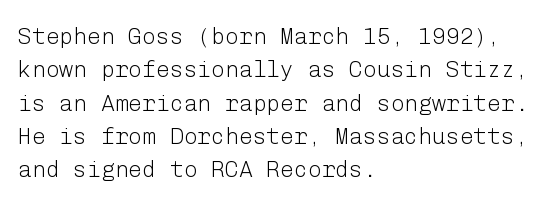
{"italic": "no", "bold": "no", "underline": "no", "align": "left", "line_spacing": "normal", "line_spacing_ratio": 1.45, "letter_spacing": "normal", "letter_spacing_em": 0.0, "glyph_px": 23}
